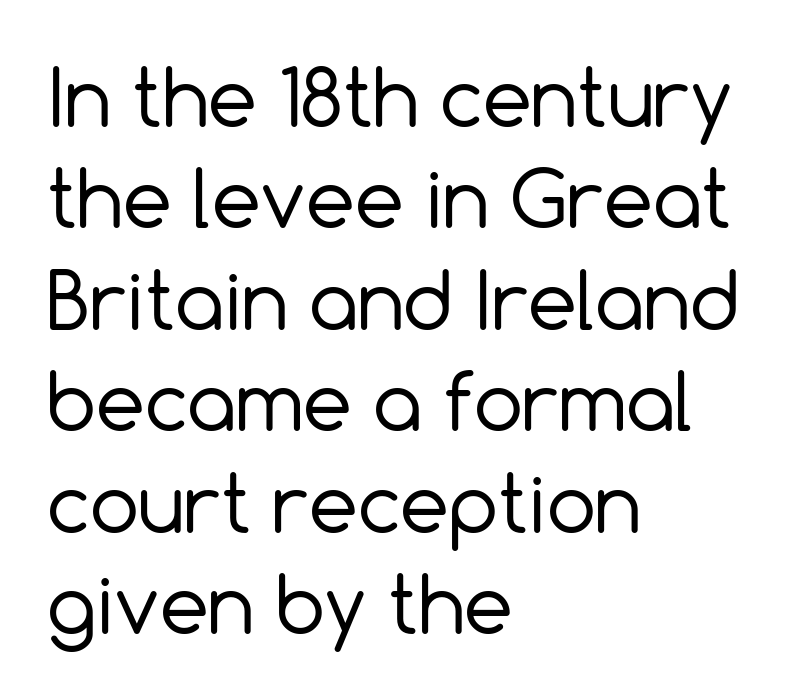
The letters advance in unequal steps, a hallmark of proportional type. A roman cut, with each character standing at attention. Horizontal bands of white between lines are of average thickness. The letterforms sit at book weight or below. The letters carry no serifs — their stems end cleanly without finishing strokes. Visually the block forms a straight wall on the left and a jagged coastline on the right.
